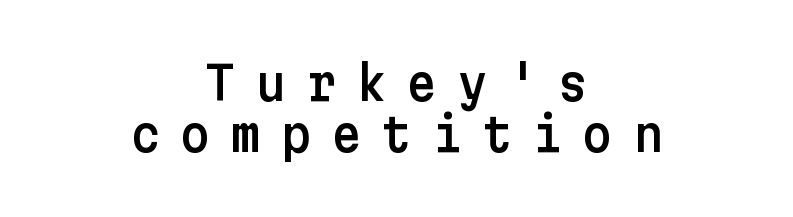
Q: Is the text italic (slanted)? A: No, it is upright.
Q: Is the typeface a serif or a sans-serif typeface? A: Sans-serif.
Q: Is the text underlined? A: No.
Q: How is the paragraph aligned? A: Centered.
Q: Is the spacing between letters normal or unusually wide? A: Unusually wide.
Q: Is the spacing between lines tight, normal or loose? A: Tight.
Q: Width (condensed, normal, or wide)? A: Normal.
Q: Stroke contrast? A: Low.
Q: x-height? A: Medium.
